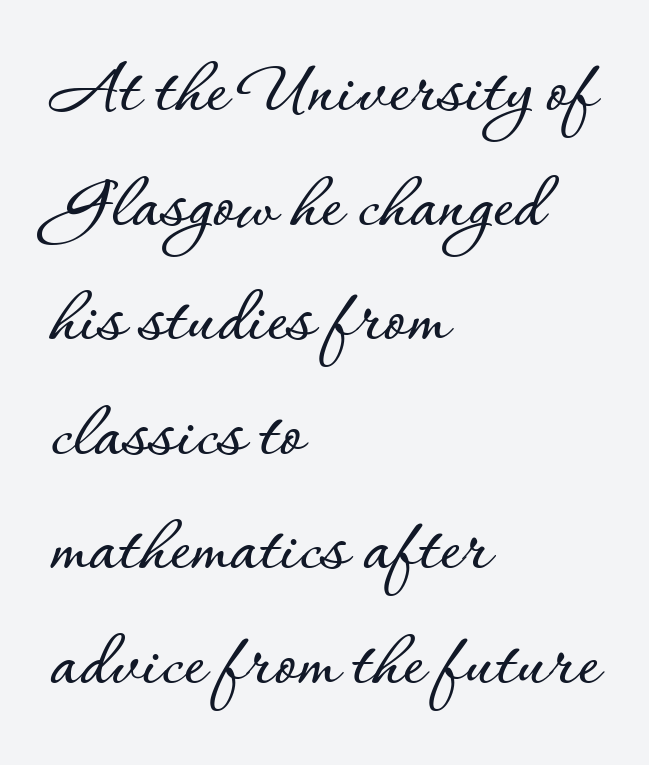
{"width": "normal", "stroke_contrast": "low", "x_height": "small", "monospaced": "no", "underline": "no", "align": "left", "line_spacing": "normal", "line_spacing_ratio": 1.45, "letter_spacing": "normal", "letter_spacing_em": 0.0, "glyph_px": 79}
